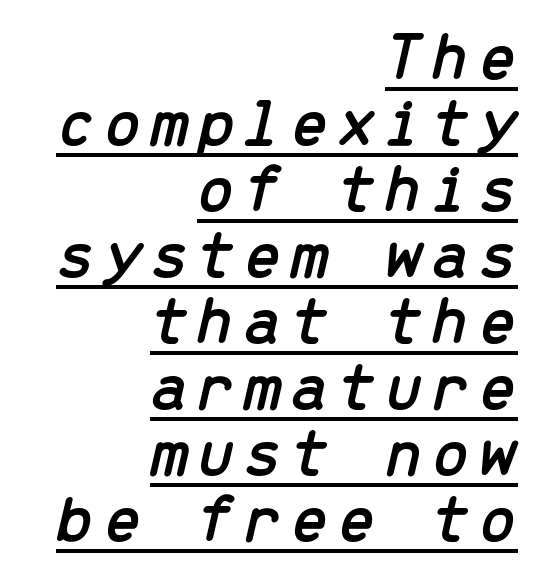
Q: Is the text italic (slanted)? A: Yes, it leans right by about 13 degrees.
Q: Is the text underlined? A: Yes.
Q: How is the paragraph aligned? A: Right-aligned.
Q: Is the spacing between lines tight, normal or loose? A: Tight.
Q: Width (condensed, normal, or wide)? A: Normal.
Q: Stroke contrast? A: Low.
Q: x-height? A: Medium.
Q: Monospaced? A: Yes.
